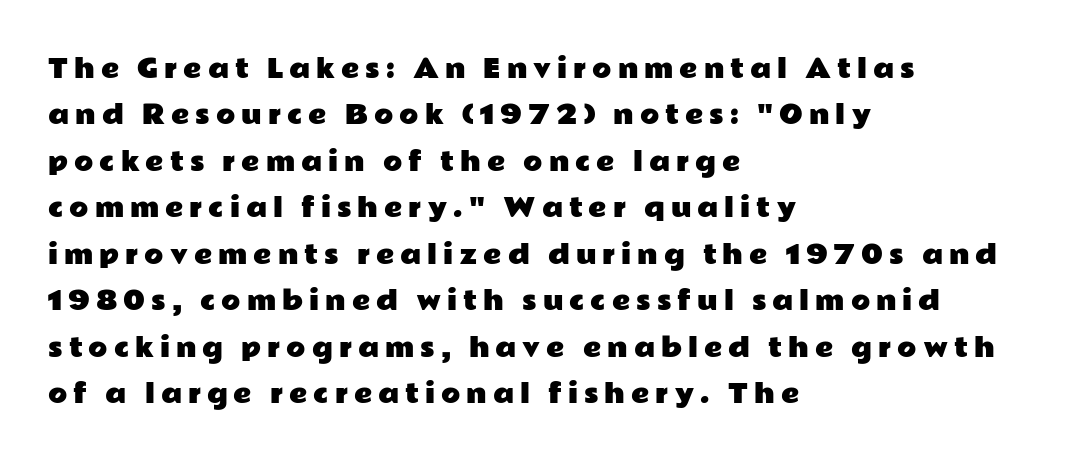
Tall strokes in this sample are plumb rather than angled. Notice how the passage keeps a crisp vertical edge on the left only. Display-style spreading of the glyphs; the letterfit is very open. The gap between lines stays unmarked.
